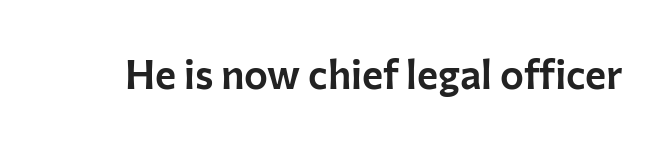
Every stem runs plumb, perpendicular to the baseline. The foot of each line stays bare and open. Here the designer chose a conventional face with non-uniform glyph widths. This rendering leaves character spacing at its baseline value.
